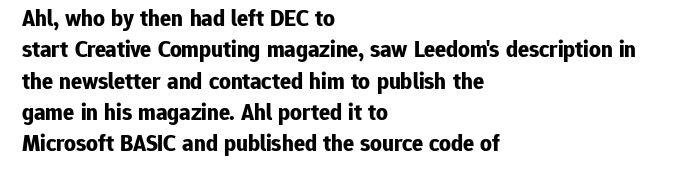
The image shows 23 px bold type, upright; set left-aligned, normal line spacing (1.36x), normal letter spacing, not underlined.
